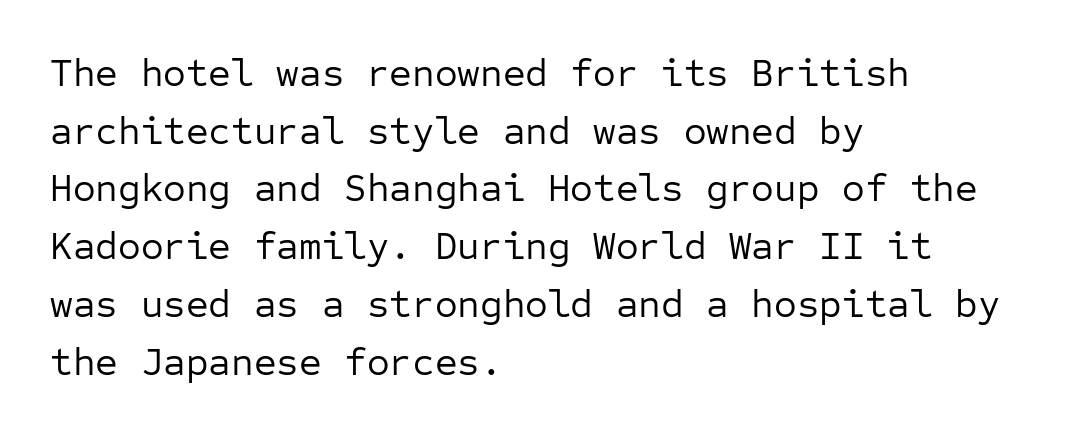
Weight: regular or lighter. Bare-footed words on every line. One-word summary of the alignment: left. The designer went with a sans here, leaving each stem footless. Posture: straight, roman, zero tilt.
